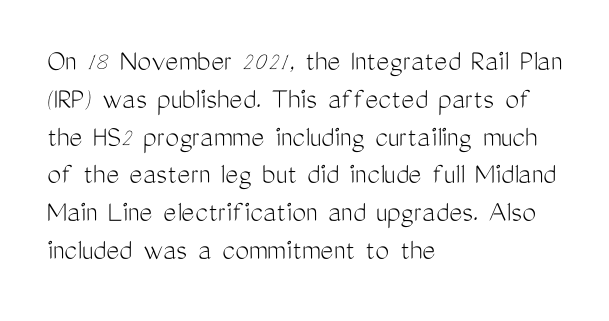
{"serif": "no", "italic": "no", "bold": "no", "weight": "light", "width": "condensed", "stroke_contrast": "medium", "x_height": "medium", "monospaced": "no", "underline": "no", "align": "left", "line_spacing_ratio": 1.22, "letter_spacing": "normal", "letter_spacing_em": 0.0, "glyph_px": 31}
